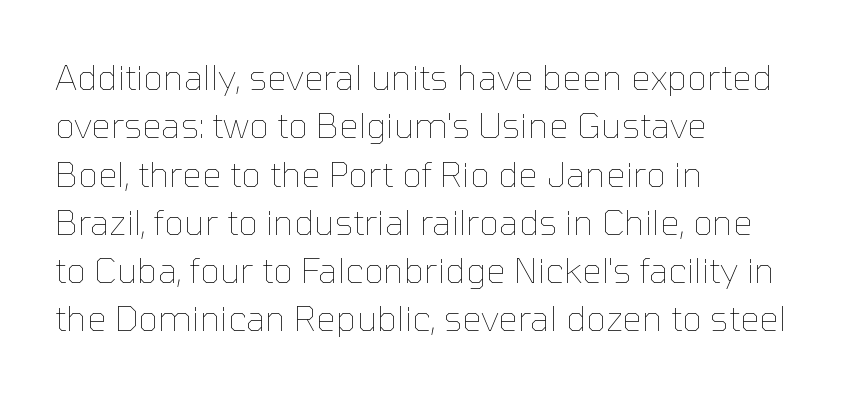
The image shows 35 px thin type, upright; set left-aligned, normal line spacing (1.38x), normal letter spacing, not underlined; low stroke contrast and a medium x-height.
